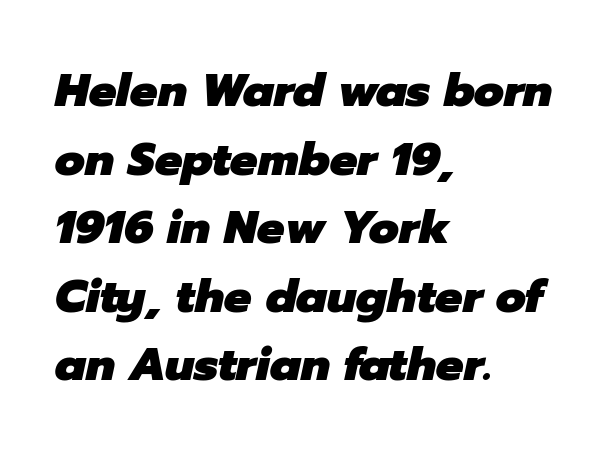
Q: Is the text bold? A: Yes.
Q: Is the text italic (slanted)? A: Yes, it leans right by about 12 degrees.
Q: Is the text underlined? A: No.
Q: How is the paragraph aligned? A: Left-aligned.
Q: Is the spacing between letters normal or unusually wide? A: Normal.
Q: Is the spacing between lines tight, normal or loose? A: Normal.
Q: Width (condensed, normal, or wide)? A: Normal.
Q: Stroke contrast? A: Low.
Q: x-height? A: Medium.
Q: Monospaced? A: No.
